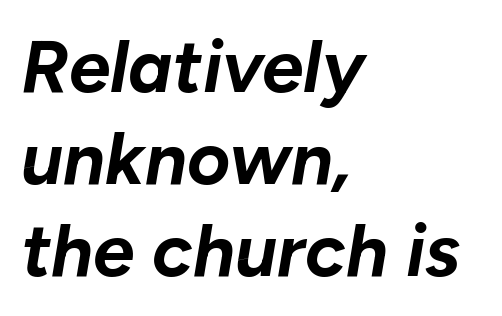
The image shows 74 px bold type, italic (leaning right); set left-aligned, line spacing 1.24x, normal letter spacing, not underlined; low stroke contrast and a medium x-height.
